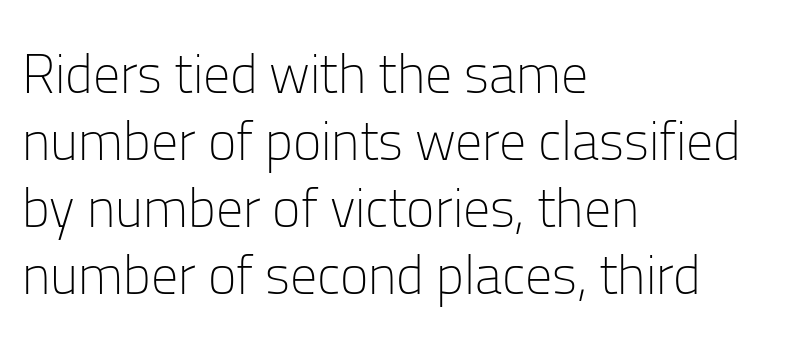
The image shows 54 px light sans-serif type, upright; set left-aligned, line spacing 1.24x, normal letter spacing, not underlined; low stroke contrast and a medium x-height.
